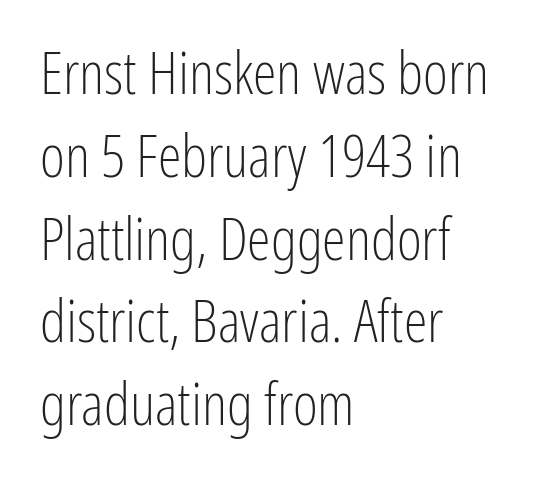
Character widths vary here, with narrow letters taking less room than wide ones. No word sits above an underline. Is this a heavy cut? Hardly; it is regular or lighter. This sample uses plain, unmodified letter spacing. The lines sit at an ordinary, default distance from one another. Does the copy run flush right? No — it runs flush left.
